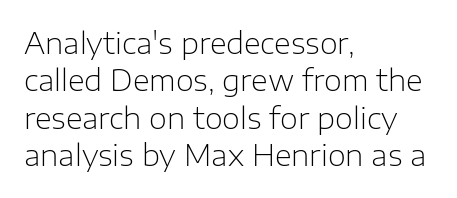
The image shows 29 px light sans-serif type, upright; set left-aligned, normal line spacing (1.29x), normal letter spacing, not underlined; low stroke contrast and a medium x-height.
